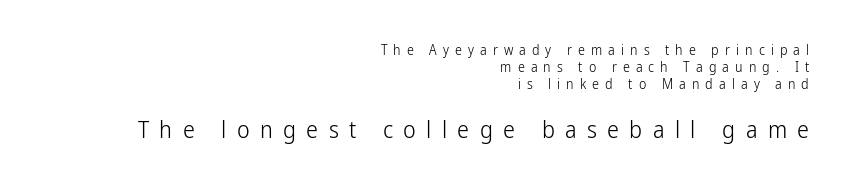
The image shows 24 px text type, upright; set right-aligned, line spacing 1.22x, unusually wide letter spacing (+0.43 em), not underlined; the second (bottom) block is 1.71x larger.
